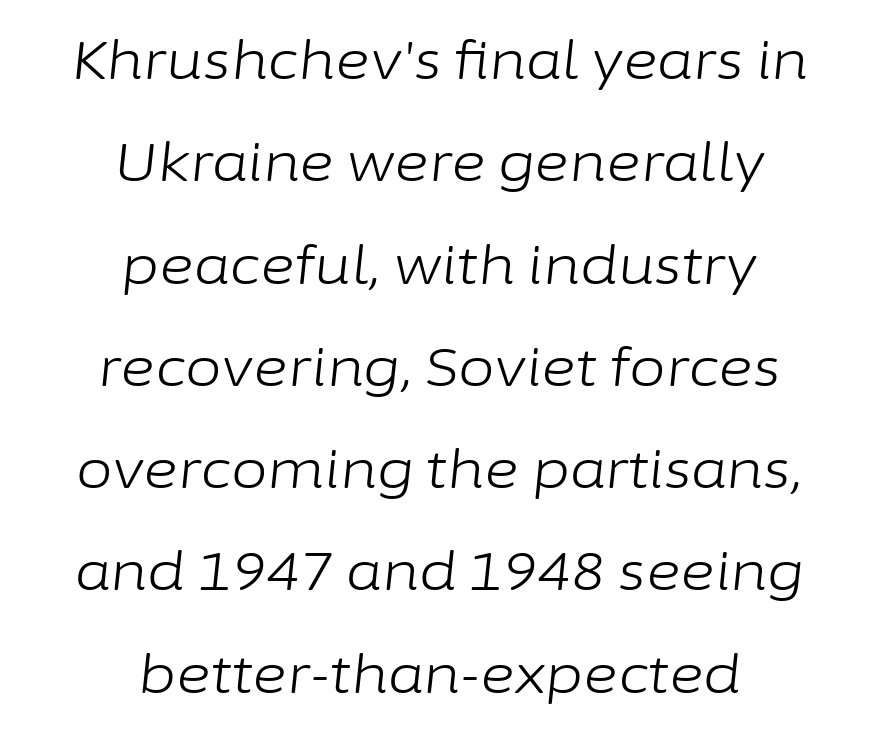
These lines stand farther apart than default settings would place them. Varying glyph widths throughout — classic text-font behaviour. The specimen omits any rule beneath the text block's lines. The letters are slanted; this is an italic face. Casual observation: everything's sitting right in the middle. Each word holds together tightly as a unit, with standard inter-letter gaps.
